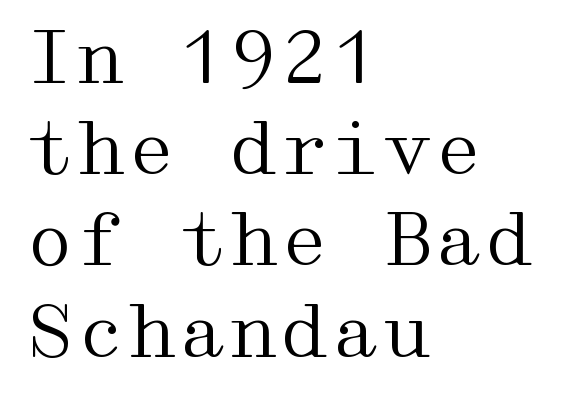
The face used here is rendered with its standard letterfit. Nope, not italic — everything's standing straight. A student would call this left alignment; a typographer would say flush left, rag right. The area under the type is left untouched. Summary of vertical rhythm: regular, with standard interline spacing.
